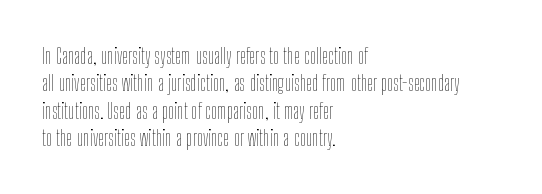
The image shows 22 px text type, upright; set left-aligned, normal line spacing (1.25x), normal letter spacing, not underlined.
